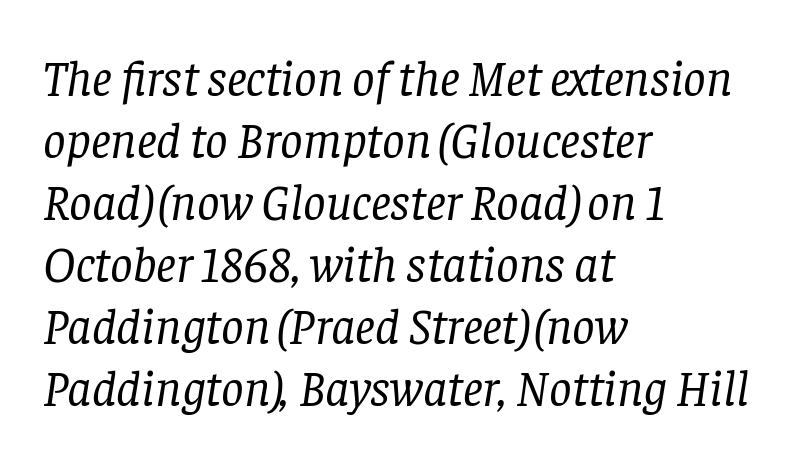
Q: Is the text bold? A: No.
Q: Is the text italic (slanted)? A: Yes, it leans right by about 8 degrees.
Q: Is the typeface a serif or a sans-serif typeface? A: Serif.
Q: Is the text underlined? A: No.
Q: How is the paragraph aligned? A: Left-aligned.
Q: Is the spacing between letters normal or unusually wide? A: Normal.
Q: Width (condensed, normal, or wide)? A: Normal.
Q: Stroke contrast? A: Low.
Q: x-height? A: Large.
Q: Monospaced? A: No.
